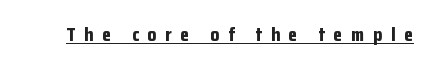
Q: Is the text bold? A: Yes.
Q: Is the text italic (slanted)? A: No, it is upright.
Q: Is the text underlined? A: Yes.
Q: Is the spacing between letters normal or unusually wide? A: Unusually wide.
